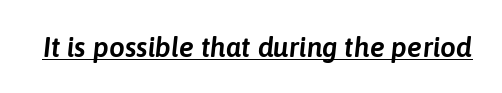
The image shows 28 px text type, italic (leaning right); set normal letter spacing, underlined; low stroke contrast and a medium x-height.
